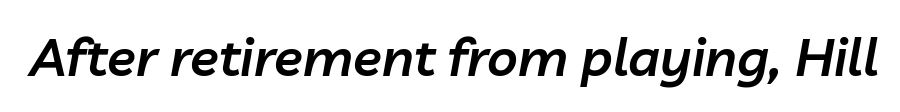
Style check: oblique. Think of a printed novel: that variable character pitch is what you see here. The baseline area is clear. How are the letters spaced? Ordinarily, with no added tracking. Look at the stroke-to-counter ratio: somewhat heavy, a semibold.
